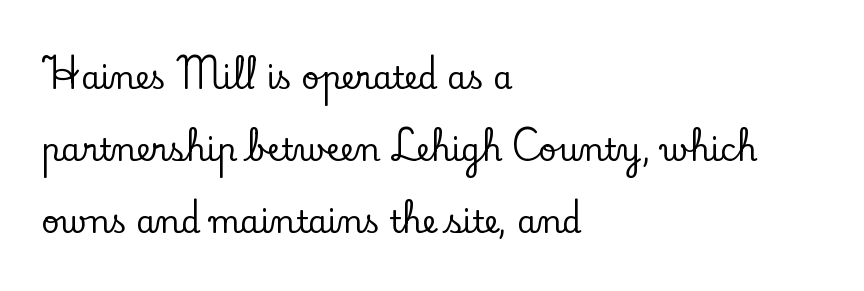
{"serif": "yes", "italic": "no", "width": "normal", "stroke_contrast": "low", "x_height": "small", "monospaced": "no", "underline": "no", "align": "left", "line_spacing": "loose", "line_spacing_ratio": 2.32, "letter_spacing": "normal", "letter_spacing_em": 0.0, "glyph_px": 31}
